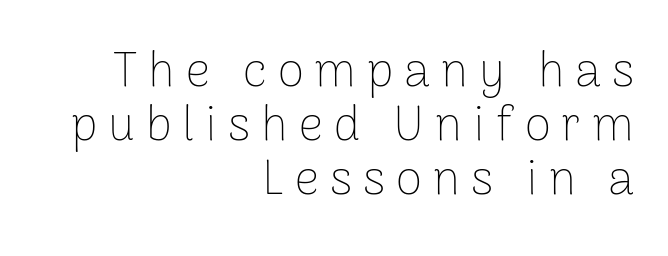
{"serif": "no", "italic": "no", "bold": "no", "weight": "thin", "width": "normal", "stroke_contrast": "low", "x_height": "medium", "monospaced": "no", "underline": "no", "align": "right", "line_spacing": "tight", "line_spacing_ratio": 1.13, "letter_spacing": "wide", "letter_spacing_em": 0.23, "glyph_px": 48}
